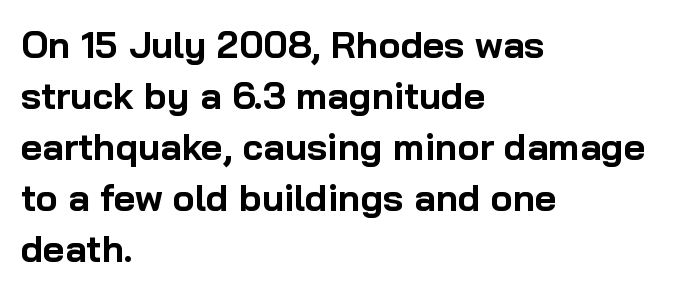
Alignment: flush left. Notice how thick the strokes are: this is what a full bold looks like. Think of a printed novel: that variable character pitch is what you see here. Regular leading. Vertical strokes here are truly vertical.
